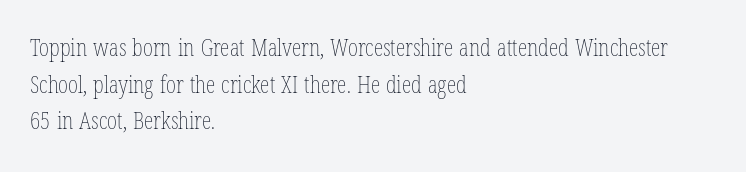
{"italic": "no", "bold": "no", "underline": "no", "align": "left", "line_spacing": "normal", "line_spacing_ratio": 1.53, "letter_spacing": "normal", "letter_spacing_em": 0.0, "glyph_px": 24}
